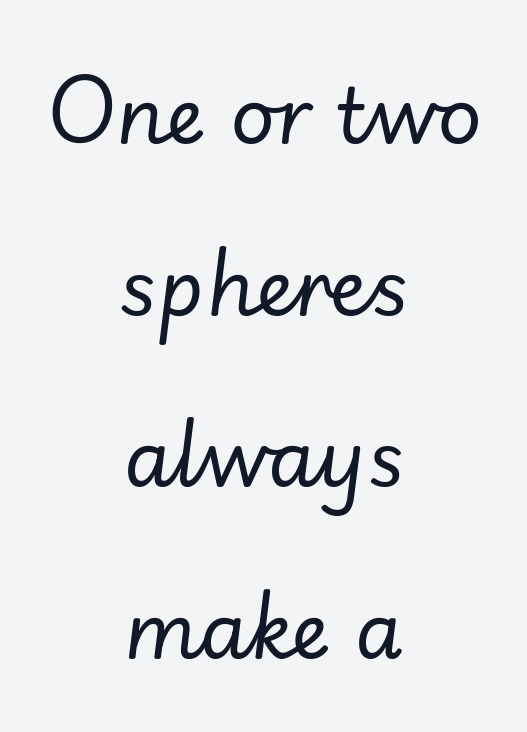
{"italic": "yes", "lean": "right", "slant_degrees": 7, "bold": "no", "weight": "regular", "width": "normal", "stroke_contrast": "low", "x_height": "small", "monospaced": "no", "underline": "no", "align": "center", "line_spacing": "loose", "line_spacing_ratio": 2.23, "letter_spacing": "normal", "letter_spacing_em": 0.0, "glyph_px": 77}
